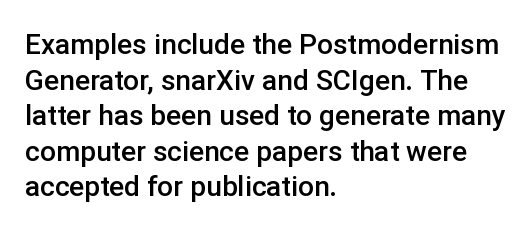
The image shows 28 px semibold sans-serif type, upright; set left-aligned, normal line spacing (1.27x), normal letter spacing, not underlined; low stroke contrast and a medium x-height.
